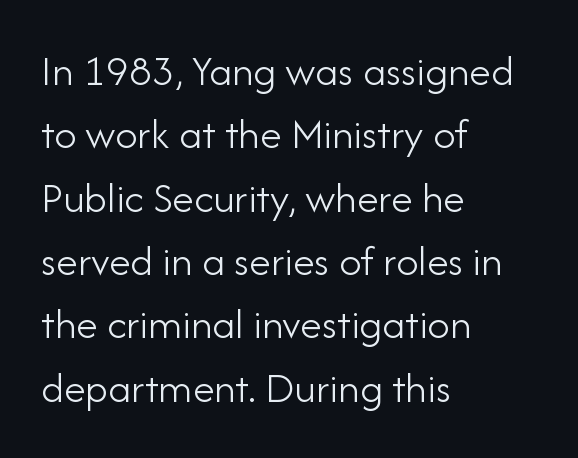
The image shows 44 px light sans-serif type, upright; set left-aligned, normal line spacing (1.44x), normal letter spacing, not underlined; low stroke contrast and a small x-height.
